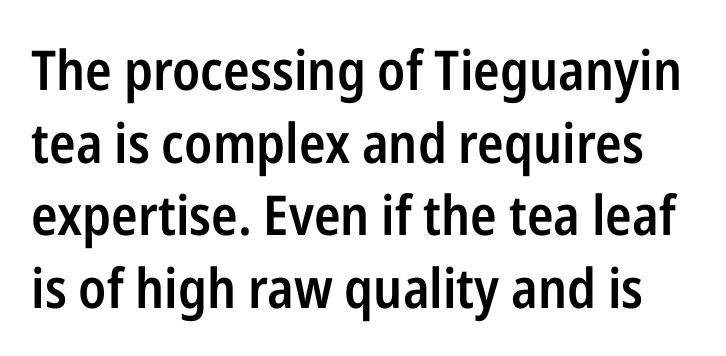
Q: Is the text bold? A: Semi-bold.
Q: Is the text italic (slanted)? A: No, it is upright.
Q: Is the typeface a serif or a sans-serif typeface? A: Sans-serif.
Q: Is the text underlined? A: No.
Q: Is the spacing between letters normal or unusually wide? A: Normal.
Q: Is the spacing between lines tight, normal or loose? A: Normal.
Q: Width (condensed, normal, or wide)? A: Condensed.
Q: Stroke contrast? A: Low.
Q: x-height? A: Medium.
Q: Monospaced? A: No.
